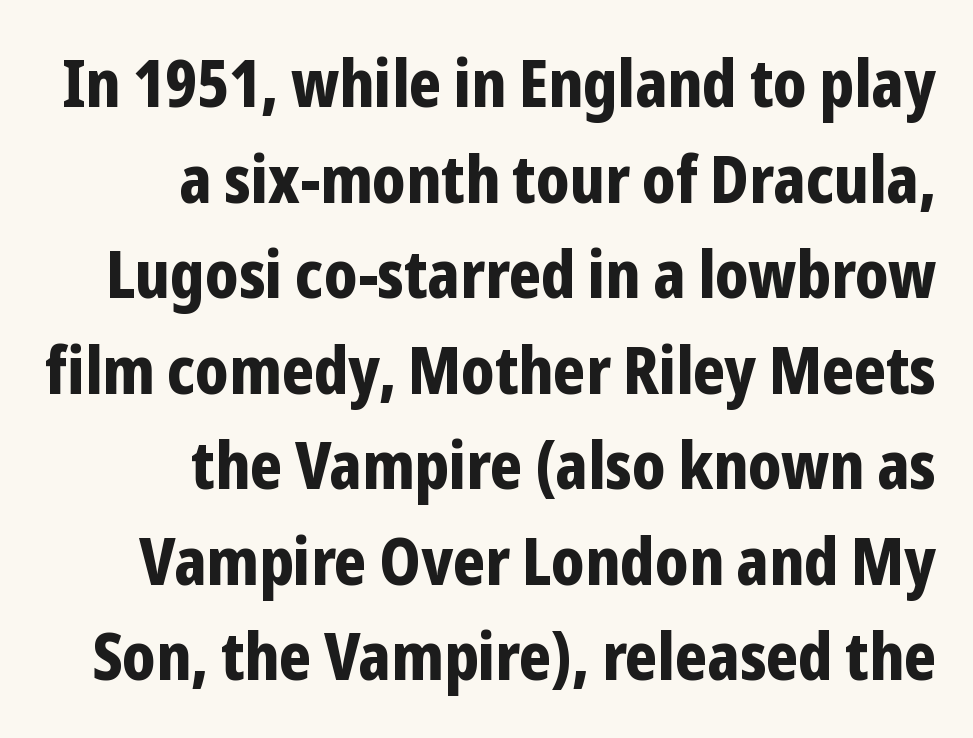
{"serif": "no", "italic": "no", "bold": "yes", "weight": "bold", "width": "condensed", "stroke_contrast": "low", "x_height": "medium", "monospaced": "no", "underline": "no", "align": "right", "line_spacing": "normal", "line_spacing_ratio": 1.47, "letter_spacing": "normal", "letter_spacing_em": 0.0, "glyph_px": 65}
